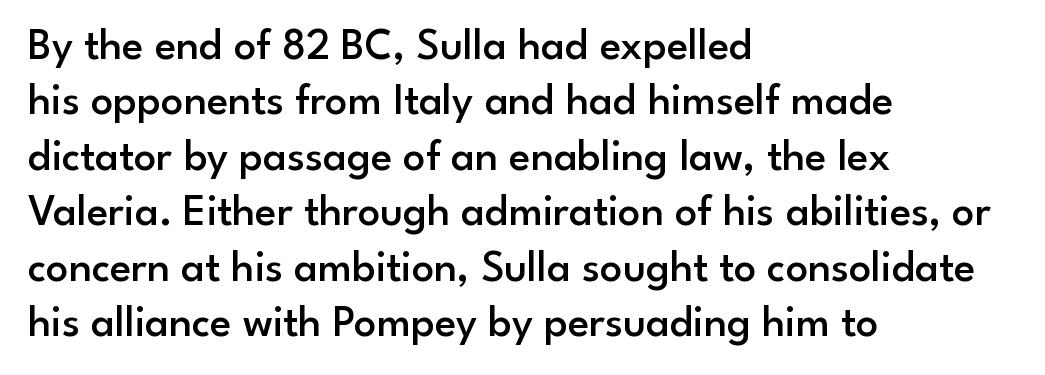
The passage shown is semibold, sitting just below true bold. Casual observation: everything's shoved over to the left. You can tell from the bare stems that sans-serif type was used. A bare baseline throughout the passage.
